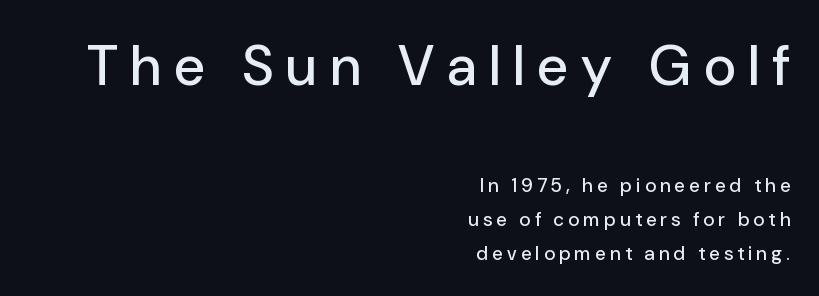
The image shows 56 px sans-serif type, upright; set right-aligned, line spacing 1.78x, unusually wide letter spacing (+0.23 em), not underlined; the first (top) block is 2.95x larger; low stroke contrast and a medium x-height.
